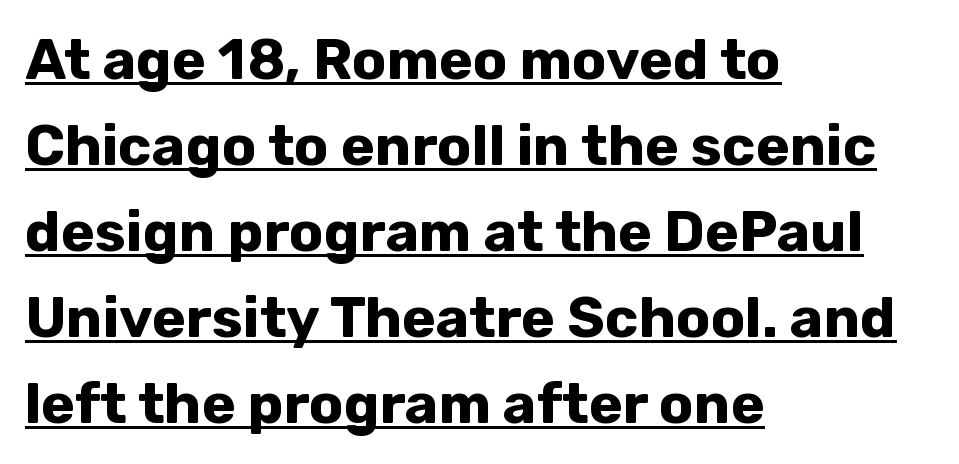
The image shows 57 px bold sans-serif type, upright; set left-aligned, normal line spacing (1.51x), normal letter spacing, underlined; low stroke contrast and a medium x-height.
